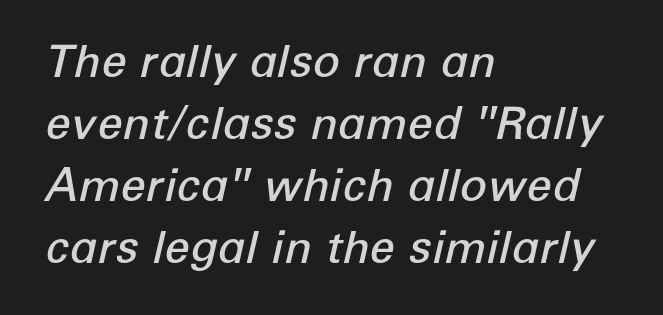
This rendering leaves character spacing at its baseline value. Set as a demibold, roughly 600 on the weight scale. You could not count columns in this text — the font is proportionally spaced. The rag falls on the right side of this text block.
